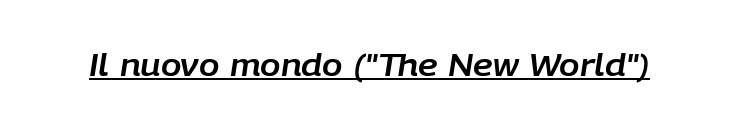
This sample uses an oblique cut, with every glyph tilted off the vertical. Underlining? Definitely there. These lines keep a tight, regular rhythm from letter to letter. Here the designer chose a conventional face with non-uniform glyph widths.
